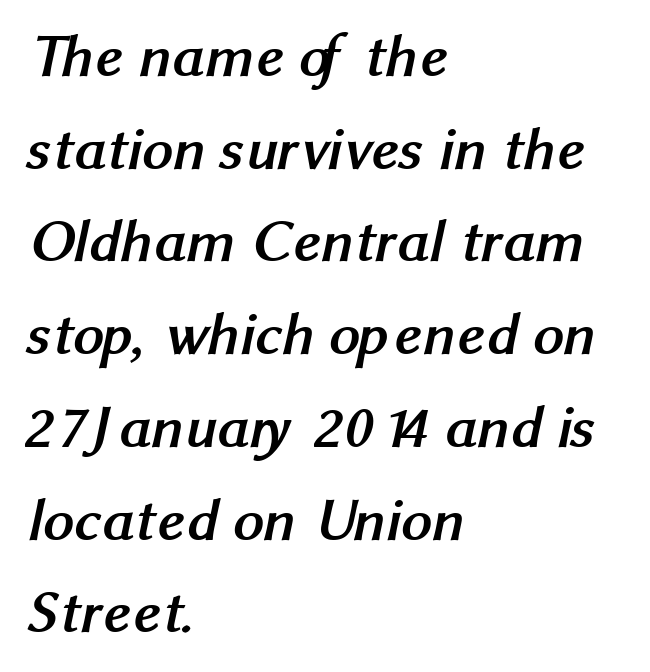
{"serif": "no", "bold": "yes", "weight": "semibold", "width": "normal", "stroke_contrast": "medium", "x_height": "medium", "monospaced": "no", "underline": "no", "align": "left", "line_spacing": "normal", "line_spacing_ratio": 1.52, "letter_spacing": "normal", "letter_spacing_em": 0.0, "glyph_px": 61}
